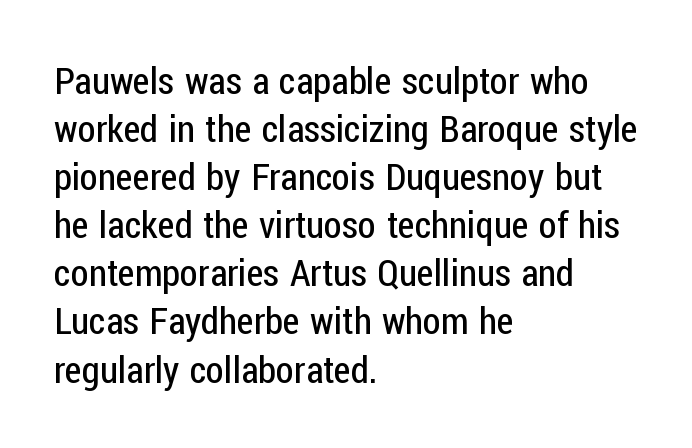
The image shows 37 px regular-weight, condensed sans-serif type, upright; set left-aligned, normal line spacing (1.3x), normal letter spacing, not underlined; low stroke contrast and a medium x-height.
